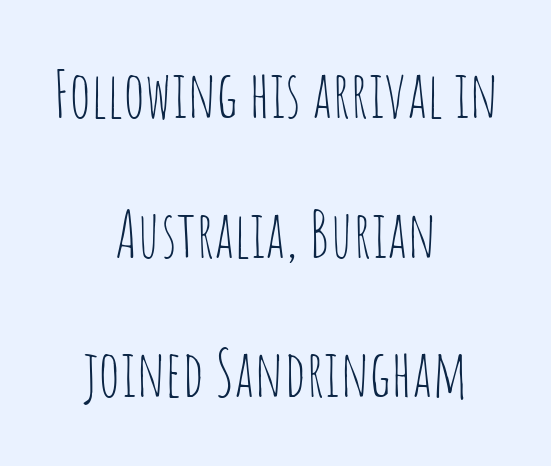
{"serif": "no", "italic": "no", "bold": "no", "weight": "thin", "width": "condensed", "stroke_contrast": "low", "x_height": "large", "monospaced": "no", "underline": "no", "align": "center", "line_spacing": "loose", "line_spacing_ratio": 2.18, "letter_spacing": "normal", "letter_spacing_em": 0.0, "glyph_px": 64}
